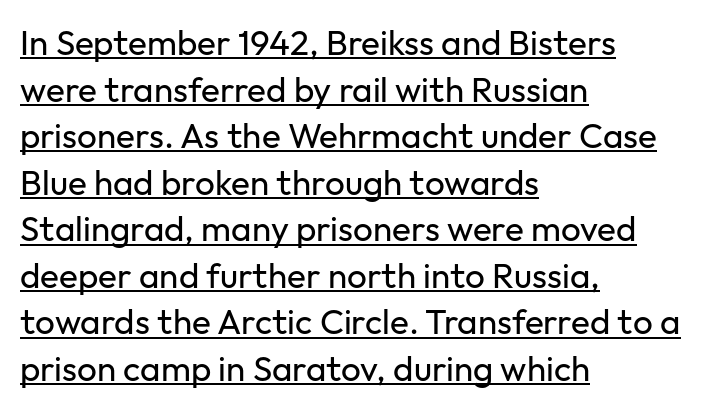
Note: no serifs on the glyphs. Style check: upright. Stems here are at most as thick as an everyday book face. The glyphs are accompanied by a horizontal stroke just below them. Compared with typical body copy, the letter spacing here is the same.
